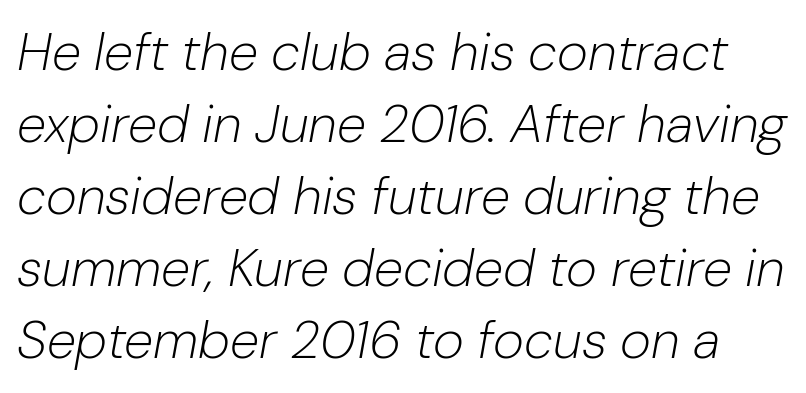
Q: Is the text bold? A: No.
Q: Is the text italic (slanted)? A: Yes, it leans right by about 10 degrees.
Q: Is the text underlined? A: No.
Q: Is the spacing between letters normal or unusually wide? A: Normal.
Q: Is the spacing between lines tight, normal or loose? A: Normal.
Q: Width (condensed, normal, or wide)? A: Normal.
Q: Stroke contrast? A: Low.
Q: x-height? A: Medium.
Q: Monospaced? A: No.
